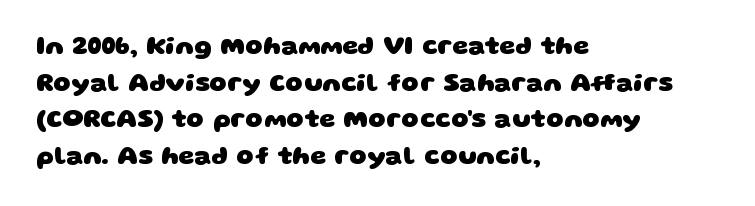
The image shows 25 px bold type; set left-aligned, normal line spacing (1.47x), normal letter spacing, not underlined.
